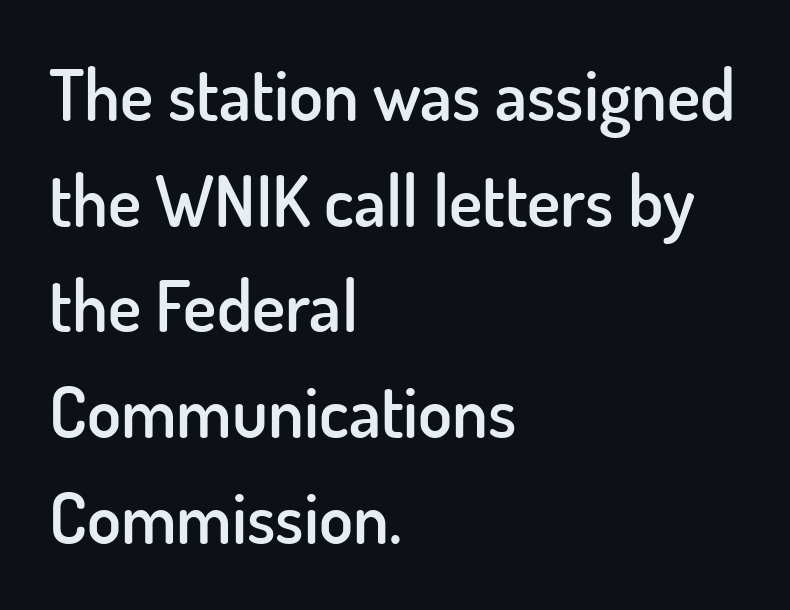
The image shows 70 px semibold sans-serif type, upright; set left-aligned, normal line spacing (1.51x), normal letter spacing, not underlined; low stroke contrast and a small x-height.
